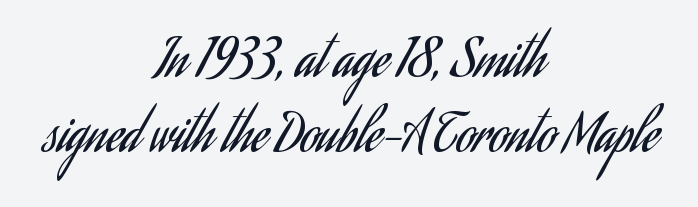
Looks like regular typesetting: each glyph gets only the width it needs. To sum up the face: it is a sans, with no serifs. Between one letter and the next there's only the usual sliver of space. Weight: regular or lighter. Beneath every word, the page is bare. Each line is balanced around a shared central axis.
